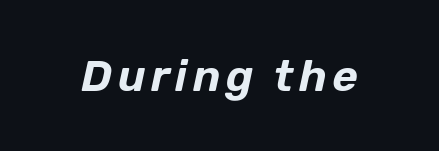
Q: Is the text italic (slanted)? A: Yes, it leans right by about 12 degrees.
Q: Is the text underlined? A: No.
Q: Width (condensed, normal, or wide)? A: Normal.
Q: Stroke contrast? A: Low.
Q: x-height? A: Medium.
Q: Monospaced? A: No.
